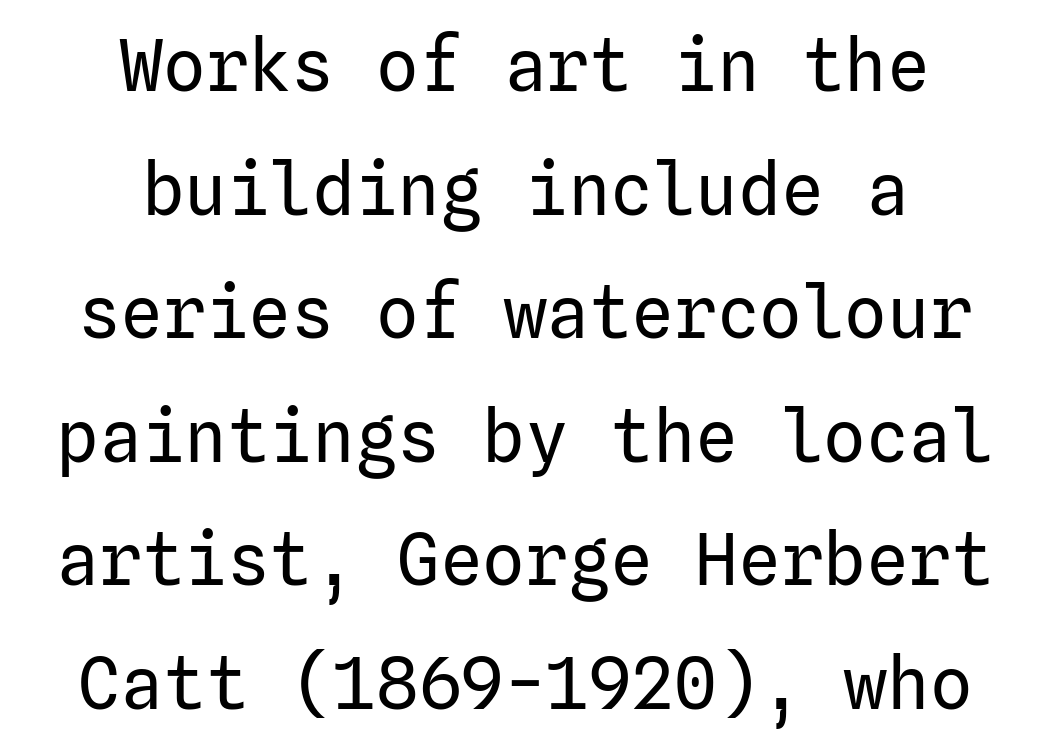
The space directly below the letters is spotless. Observe the absence of serifs on each vertical stroke in this sample. The font sits on the lighter half of the weight spectrum, regular included. Each line is balanced around a shared central axis. Posture: straight, roman, zero tilt.
